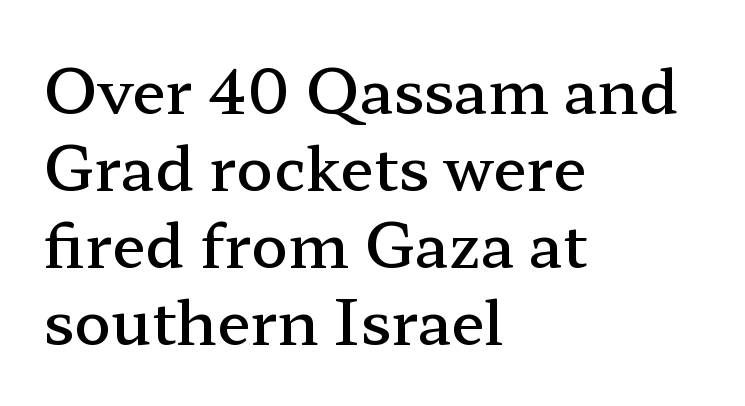
{"serif": "yes", "italic": "no", "bold": "semi", "weight": "semibold", "width": "wide", "stroke_contrast": "low", "x_height": "medium", "monospaced": "no", "underline": "no", "align": "left", "line_spacing": "normal", "line_spacing_ratio": 1.26, "letter_spacing": "normal", "letter_spacing_em": 0.0, "glyph_px": 61}
